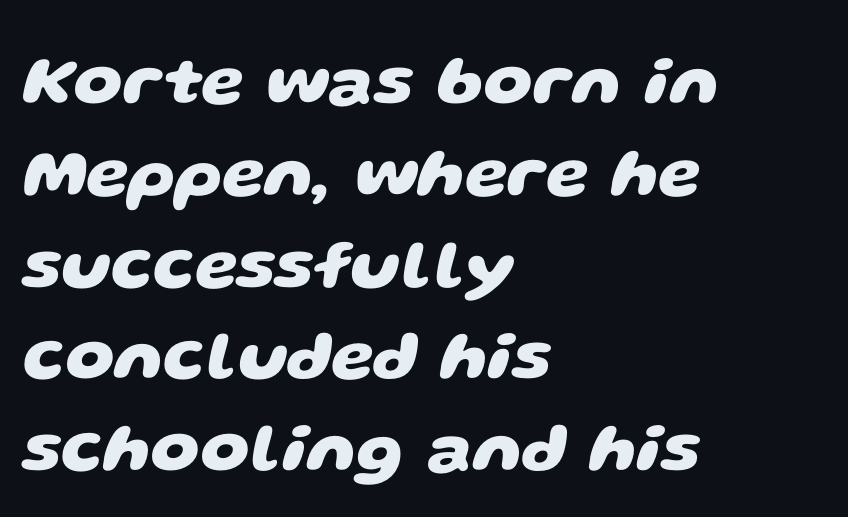
{"serif": "no", "bold": "yes", "weight": "heavy", "width": "wide", "stroke_contrast": "low", "x_height": "large", "monospaced": "no", "underline": "no", "align": "left", "line_spacing": "normal", "line_spacing_ratio": 1.33, "letter_spacing": "normal", "letter_spacing_em": 0.0, "glyph_px": 69}
